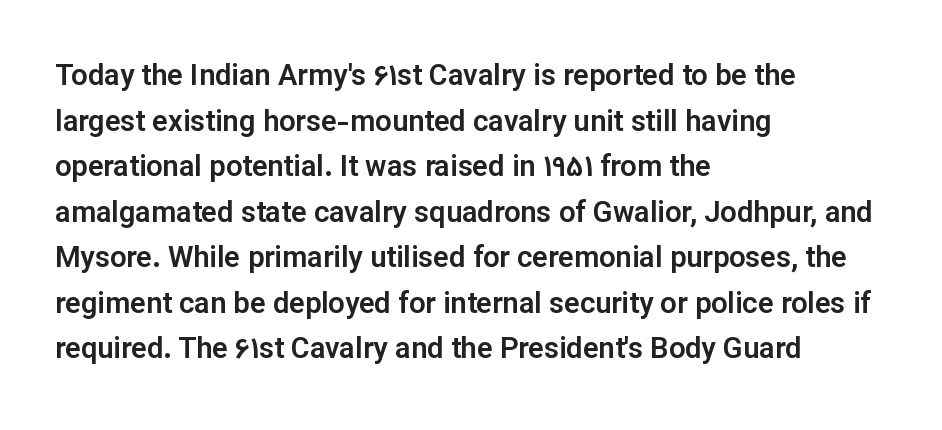
{"serif": "no", "italic": "no", "width": "normal", "stroke_contrast": "low", "x_height": "medium", "monospaced": "no", "underline": "no", "align": "left", "line_spacing": "normal", "line_spacing_ratio": 1.57, "letter_spacing": "normal", "letter_spacing_em": 0.0, "glyph_px": 29}
